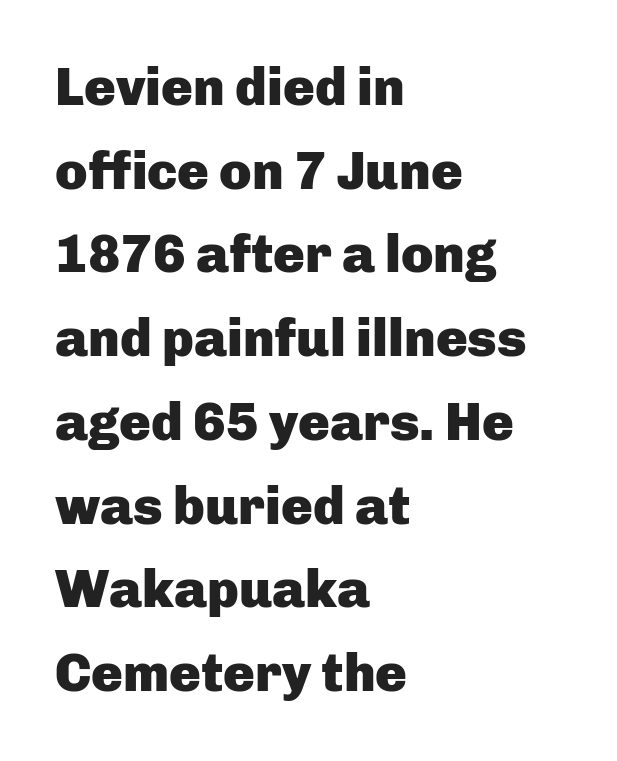
{"serif": "no", "italic": "no", "bold": "yes", "weight": "heavy", "width": "normal", "stroke_contrast": "low", "x_height": "medium", "monospaced": "no", "underline": "no", "align": "left", "line_spacing": "normal", "line_spacing_ratio": 1.58, "letter_spacing": "normal", "letter_spacing_em": 0.0, "glyph_px": 53}
